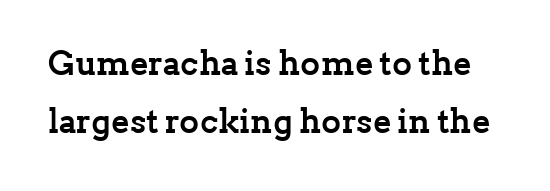
{"serif": "yes", "italic": "no", "bold": "yes", "weight": "semibold", "width": "normal", "stroke_contrast": "low", "x_height": "medium", "monospaced": "no", "underline": "no", "line_spacing_ratio": 1.71, "letter_spacing": "normal", "letter_spacing_em": 0.0, "glyph_px": 34}
